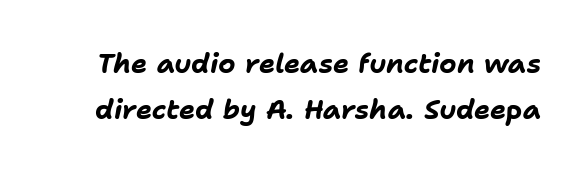
{"italic": "yes", "lean": "right", "slant_degrees": 11, "bold": "yes", "underline": "no", "line_spacing_ratio": 1.71, "letter_spacing": "normal", "letter_spacing_em": 0.0, "glyph_px": 27}
